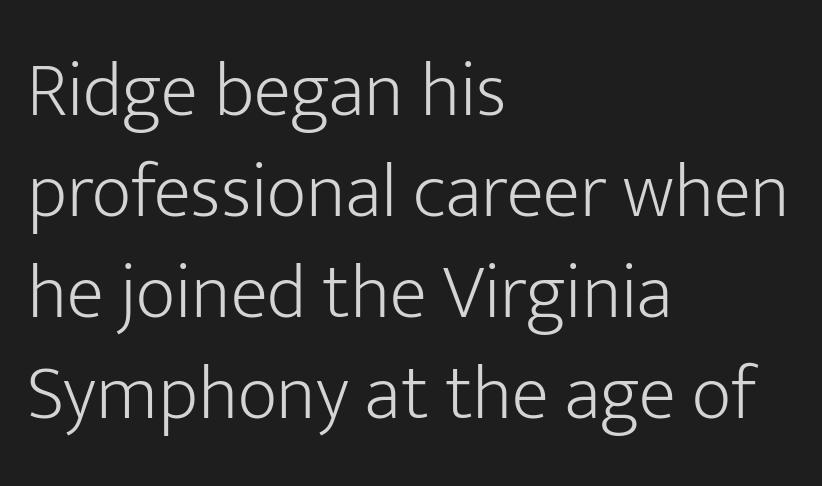
Whoever set this chose a conventional vertical rhythm. Which margin do the lines hug? The left one — the right edge is uneven. These lines were composed using upright roman letters. Just letters on the line, the space beneath them empty.
